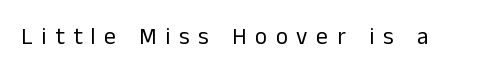
Tall strokes in this sample are plumb rather than angled. Vertical stems look standard width or narrower in stroke. Here the glyphs are tracked loosely, breaking word shapes into spaced letters. Decoration check: the copy has no underline.
